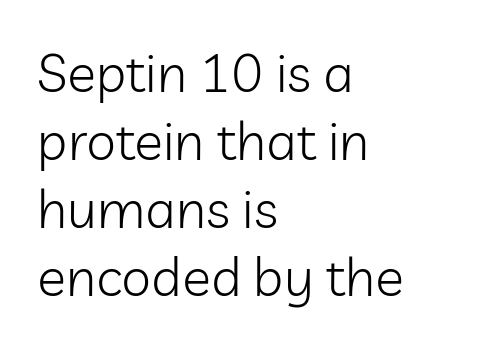
{"serif": "no", "italic": "no", "bold": "no", "weight": "light", "width": "normal", "stroke_contrast": "low", "x_height": "medium", "monospaced": "no", "underline": "no", "align": "left", "line_spacing": "normal", "line_spacing_ratio": 1.26, "letter_spacing": "normal", "letter_spacing_em": 0.0, "glyph_px": 54}
